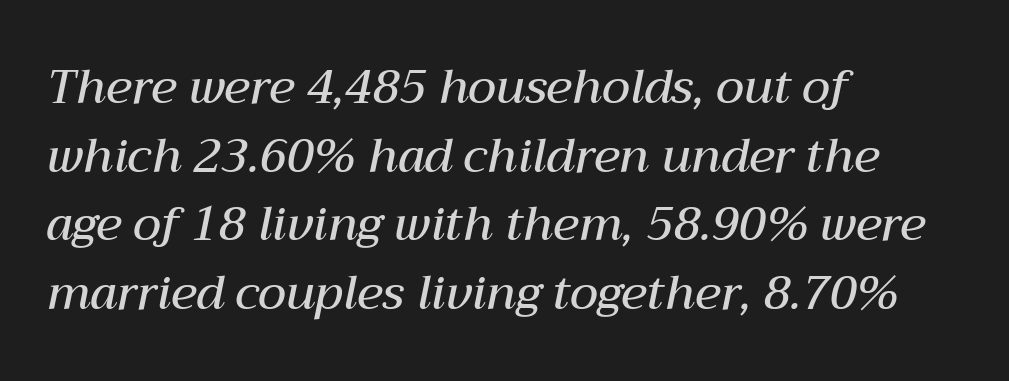
Q: Is the text bold? A: Semi-bold.
Q: Is the text italic (slanted)? A: Yes, it leans right by about 12 degrees.
Q: Is the text underlined? A: No.
Q: How is the paragraph aligned? A: Left-aligned.
Q: Is the spacing between letters normal or unusually wide? A: Normal.
Q: Is the spacing between lines tight, normal or loose? A: Normal.
Q: Width (condensed, normal, or wide)? A: Normal.
Q: Stroke contrast? A: Medium.
Q: x-height? A: Medium.
Q: Monospaced? A: No.
